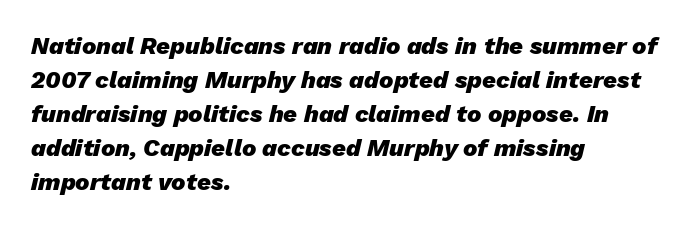
The image shows 24 px bold type, italic (leaning right); set left-aligned, normal line spacing (1.42x), normal letter spacing, not underlined.
